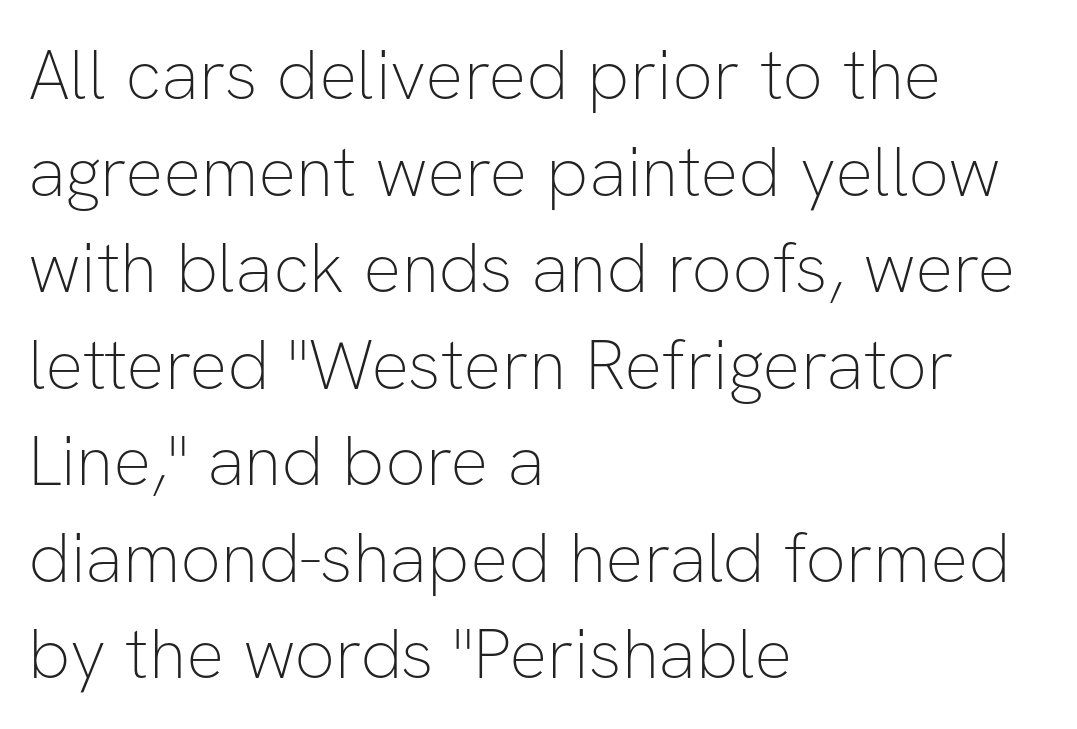
Q: Is the text bold? A: No.
Q: Is the text italic (slanted)? A: No, it is upright.
Q: Is the typeface a serif or a sans-serif typeface? A: Sans-serif.
Q: Is the text underlined? A: No.
Q: How is the paragraph aligned? A: Left-aligned.
Q: Is the spacing between letters normal or unusually wide? A: Normal.
Q: Is the spacing between lines tight, normal or loose? A: Normal.
Q: Width (condensed, normal, or wide)? A: Normal.
Q: Stroke contrast? A: Low.
Q: x-height? A: Medium.
Q: Monospaced? A: No.
